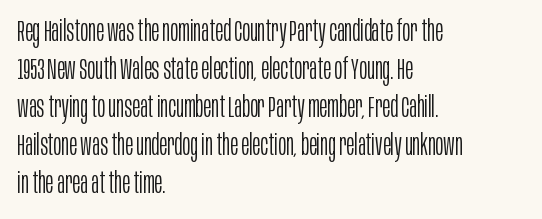
{"serif": "no", "italic": "no", "bold": "no", "weight": "light", "width": "condensed", "stroke_contrast": "low", "x_height": "large", "monospaced": "no", "underline": "no", "align": "left", "line_spacing": "normal", "line_spacing_ratio": 1.27, "letter_spacing": "normal", "letter_spacing_em": 0.0, "glyph_px": 30}
